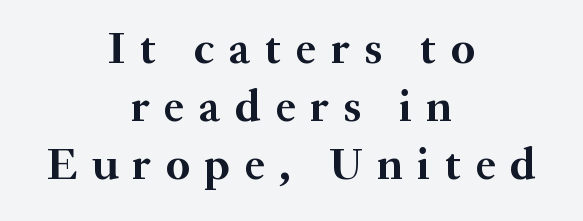
The passage shown is typed in a proportional face where columns would drift. Does the type have serifs? Yes, each stem ends in a small foot. These words are printed bold, with thick strokes throughout. Here the glyphs are tracked loosely, breaking word shapes into spaced letters. Centered paragraph, ragged on both sides. The string is rendered with underlining switched off.
